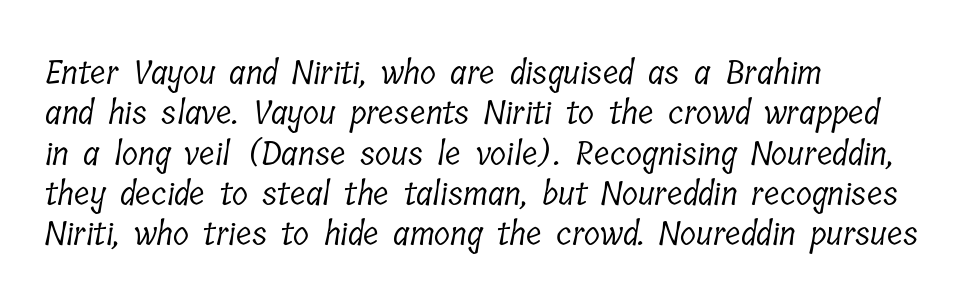
{"serif": "yes", "bold": "no", "weight": "light", "width": "condensed", "stroke_contrast": "low", "x_height": "medium", "monospaced": "no", "underline": "no", "align": "left", "line_spacing_ratio": 1.22, "letter_spacing": "normal", "letter_spacing_em": 0.0, "glyph_px": 33}
